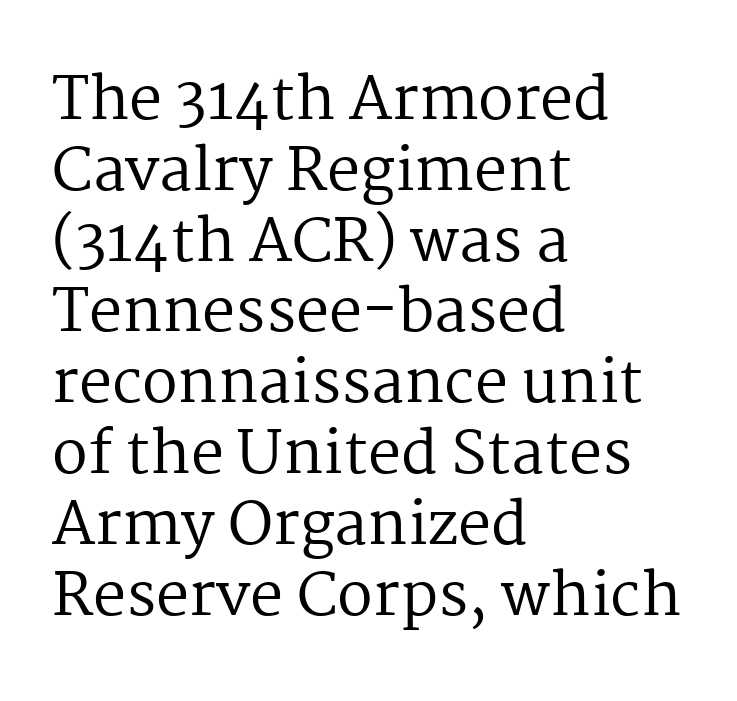
Q: Is the text bold? A: No.
Q: Is the text italic (slanted)? A: No, it is upright.
Q: Is the typeface a serif or a sans-serif typeface? A: Serif.
Q: Is the text underlined? A: No.
Q: How is the paragraph aligned? A: Left-aligned.
Q: Is the spacing between letters normal or unusually wide? A: Normal.
Q: Width (condensed, normal, or wide)? A: Normal.
Q: Stroke contrast? A: Medium.
Q: x-height? A: Medium.
Q: Monospaced? A: No.
